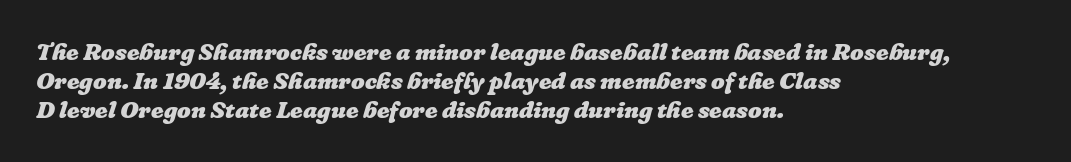
The image shows 24 px bold type; set left-aligned, line spacing 1.21x, normal letter spacing, not underlined.
